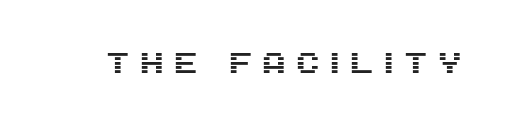
The image shows 29 px sans-serif type, upright; set unusually wide letter spacing (+0.29 em), not underlined; medium stroke contrast and a large x-height.
